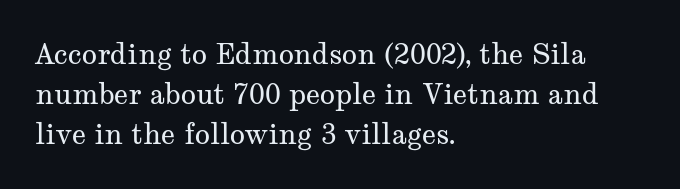
The passage shown is not underscored anywhere. Old-style or modern, the face here clearly has serifs. Every row of glyphs begins at an identical x-position on the left. Observe the ordinary spacing: letters are neighbours, not strangers. Proportional: the letters do not fall into vertical columns. Do the letters lean? They stand straight.
